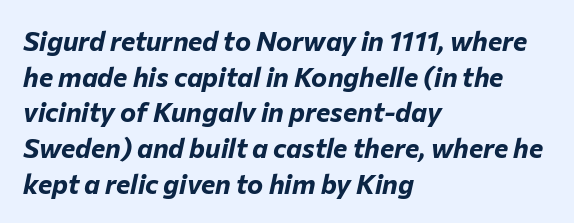
Q: Is the text bold? A: Yes.
Q: Is the text italic (slanted)? A: Yes, it leans right by about 12 degrees.
Q: Is the text underlined? A: No.
Q: How is the paragraph aligned? A: Left-aligned.
Q: Is the spacing between letters normal or unusually wide? A: Normal.
Q: Is the spacing between lines tight, normal or loose? A: Normal.
